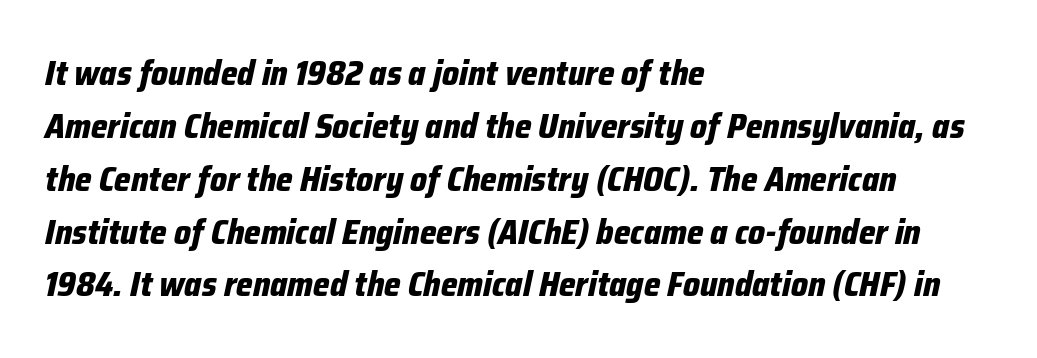
Q: Is the text bold? A: Yes.
Q: Is the text italic (slanted)? A: Yes, it leans right by about 12 degrees.
Q: Is the text underlined? A: No.
Q: How is the paragraph aligned? A: Left-aligned.
Q: Is the spacing between letters normal or unusually wide? A: Normal.
Q: Is the spacing between lines tight, normal or loose? A: Normal.
Q: Width (condensed, normal, or wide)? A: Condensed.
Q: Stroke contrast? A: Low.
Q: x-height? A: Medium.
Q: Monospaced? A: No.
